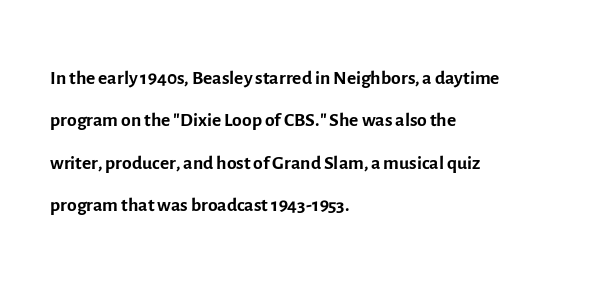
The image shows 28 px regular-weight sans-serif type, upright; set left-aligned, normal line spacing (1.51x), normal letter spacing, not underlined; a medium x-height.
